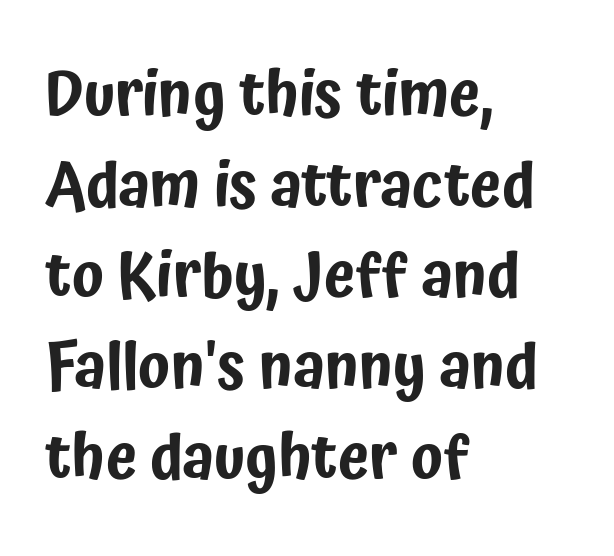
The image shows 63 px condensed sans-serif type, upright; set left-aligned, normal line spacing (1.44x), normal letter spacing, not underlined; low stroke contrast and a medium x-height.
